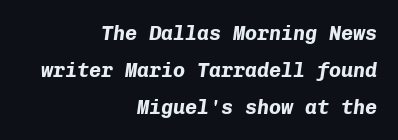
Q: Is the text bold? A: Yes.
Q: Is the text italic (slanted)? A: Yes, it leans right by about 8 degrees.
Q: Is the text underlined? A: No.
Q: How is the paragraph aligned? A: Right-aligned.
Q: Is the spacing between letters normal or unusually wide? A: Normal.
